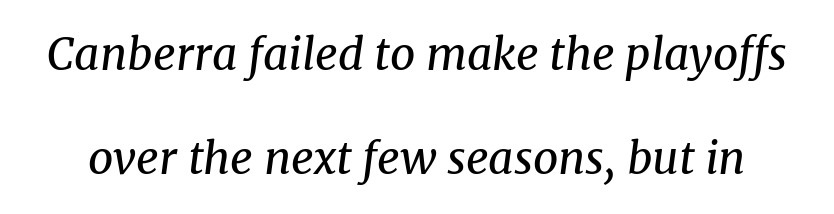
The image shows 44 px regular-weight serif type, italic (leaning right); set loose line spacing (2.37x), normal letter spacing, not underlined; medium stroke contrast and a medium x-height.
